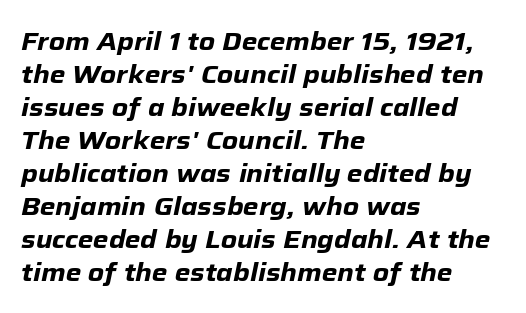
The image shows 25 px bold type, italic (leaning right); set left-aligned, normal line spacing (1.32x), normal letter spacing, not underlined.
